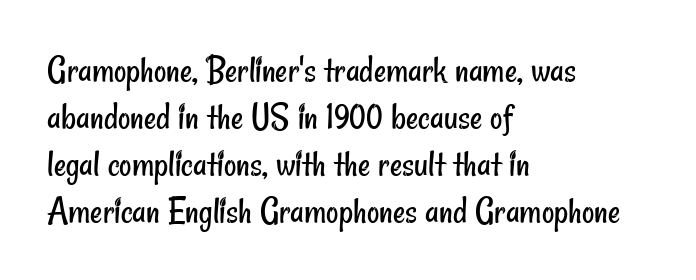
Words float on clear page, feet unadorned. Does the copy run flush right? No — it runs flush left. Varying glyph widths throughout — classic text-font behaviour. Observe the ordinary spacing: letters are neighbours, not strangers. The glyphs in this specimen are sans serif.
